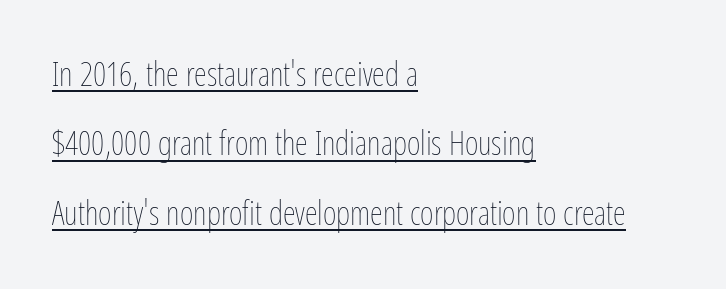
Q: Is the text bold? A: No.
Q: Is the text italic (slanted)? A: No, it is upright.
Q: Is the text underlined? A: Yes.
Q: How is the paragraph aligned? A: Left-aligned.
Q: Is the spacing between letters normal or unusually wide? A: Normal.
Q: Is the spacing between lines tight, normal or loose? A: Loose.
Q: Width (condensed, normal, or wide)? A: Condensed.
Q: Stroke contrast? A: Low.
Q: x-height? A: Medium.
Q: Monospaced? A: No.
